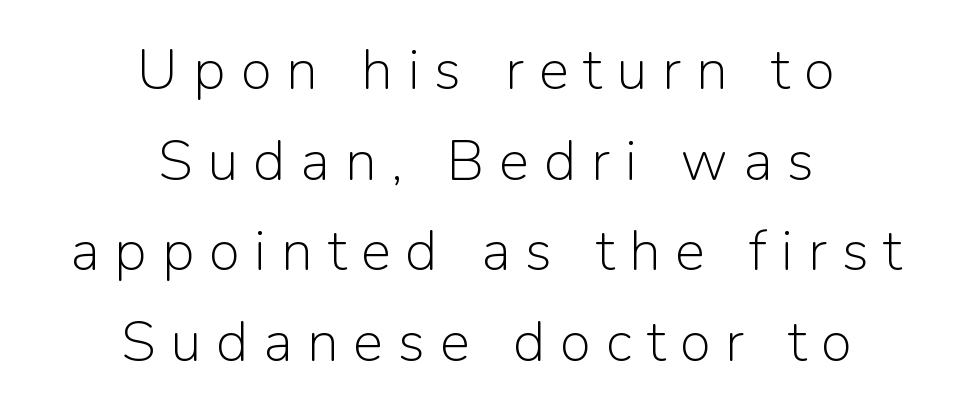
The image shows 57 px light sans-serif type, upright; set centered, normal line spacing (1.59x), unusually wide letter spacing (+0.26 em), not underlined; low stroke contrast and a medium x-height.
